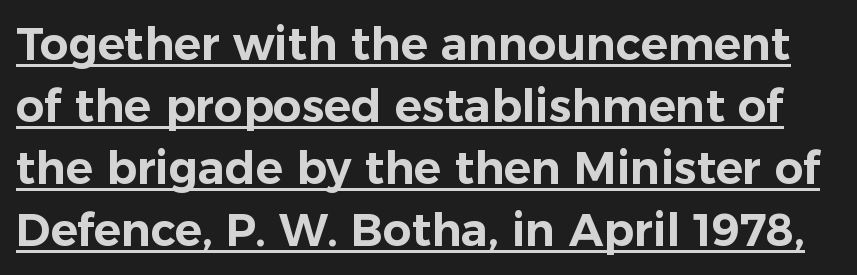
The image shows 45 px sans-serif type, upright; set normal line spacing (1.38x), normal letter spacing, underlined; low stroke contrast and a medium x-height.
